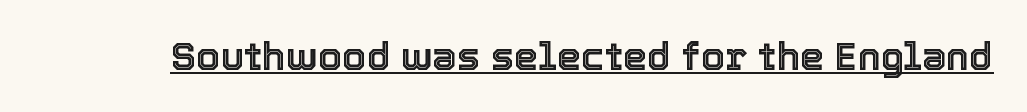
{"italic": "no", "width": "normal", "x_height": "medium", "monospaced": "no", "underline": "yes", "letter_spacing": "normal", "letter_spacing_em": 0.0, "glyph_px": 39}
